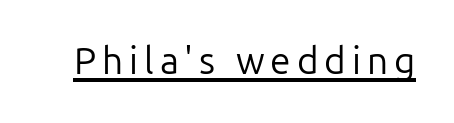
Stroke terminals: plain, sans-serif. Think of a printed novel: that variable character pitch is what you see here. The face looks like a standard text weight, possibly lighter. Is there an underline? Yes — a line sits under the letters. Tall strokes in this sample are plumb rather than angled.
